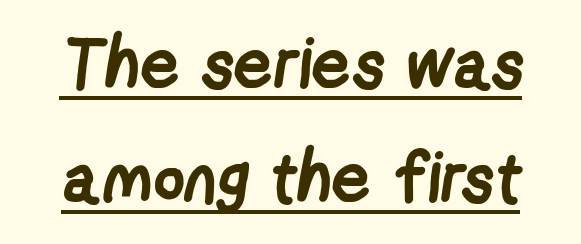
The lettering is marked with a stroke running underneath it. You can tell from the bare stems that sans-serif type was used. Each word holds together tightly as a unit, with standard inter-letter gaps. The glyphs have the mass of a bold cut. Character widths vary here, with narrow letters taking less room than wide ones. A typesetter would call this leading conventional body-copy spacing.
